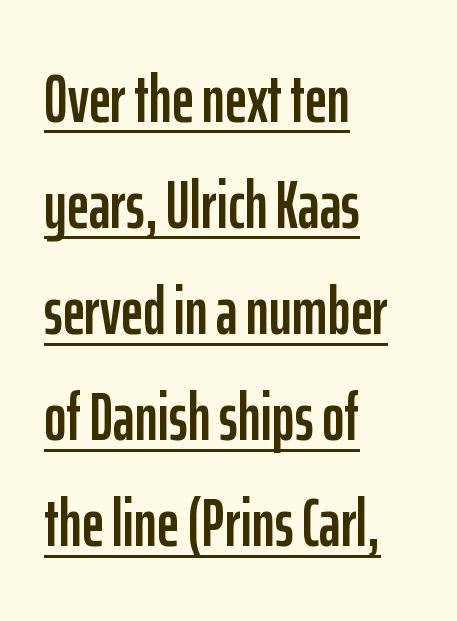
Q: Is the text italic (slanted)? A: No, it is upright.
Q: Is the typeface a serif or a sans-serif typeface? A: Sans-serif.
Q: Is the text underlined? A: Yes.
Q: How is the paragraph aligned? A: Left-aligned.
Q: Is the spacing between letters normal or unusually wide? A: Normal.
Q: Is the spacing between lines tight, normal or loose? A: Normal.
Q: Width (condensed, normal, or wide)? A: Condensed.
Q: Stroke contrast? A: Low.
Q: x-height? A: Medium.
Q: Monospaced? A: No.
